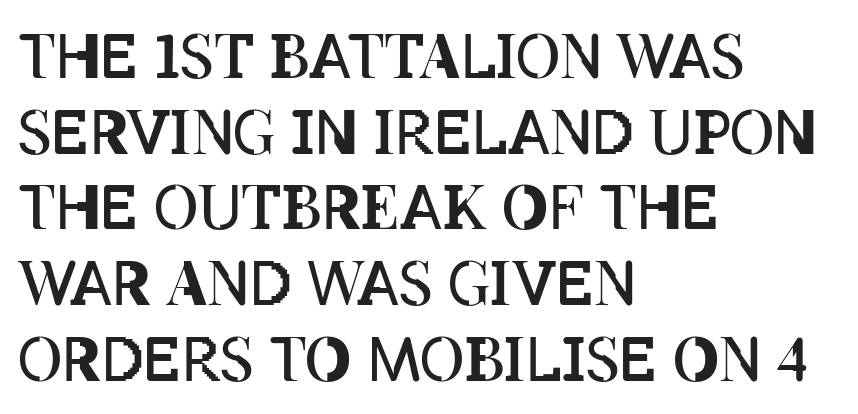
Q: Is the text bold? A: No.
Q: Is the text italic (slanted)? A: No, it is upright.
Q: Is the text underlined? A: No.
Q: How is the paragraph aligned? A: Left-aligned.
Q: Is the spacing between letters normal or unusually wide? A: Normal.
Q: Width (condensed, normal, or wide)? A: Condensed.
Q: Stroke contrast? A: Low.
Q: x-height? A: Large.
Q: Monospaced? A: No.
